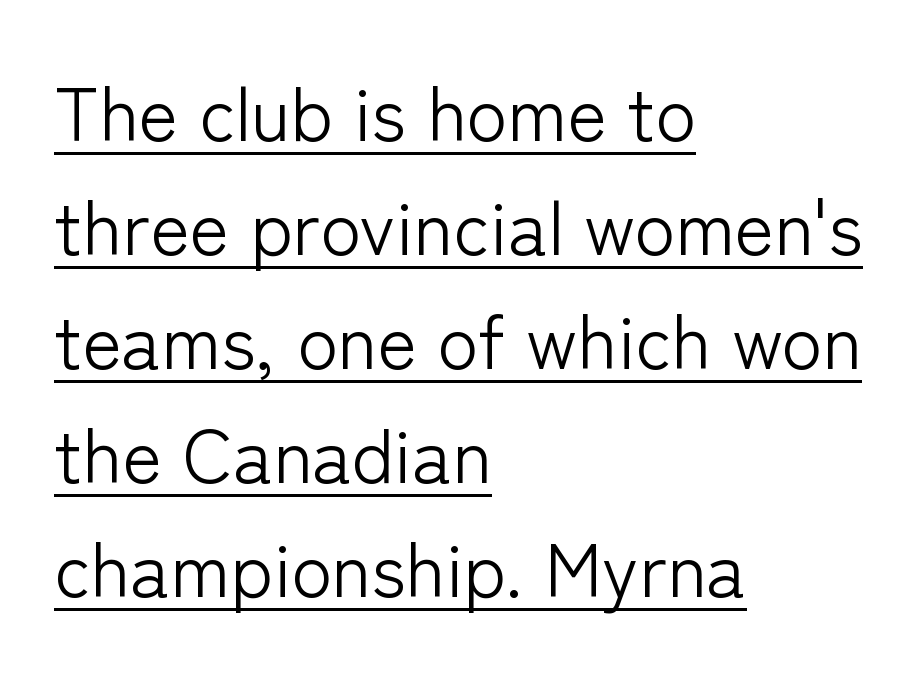
Is the letter spacing exaggerated? No — it looks like the ordinary default. Where is the straight margin? On the left. Proportional: the letters do not fall into vertical columns. The lettering stays uniformly vertical, giving the passage a roman look. Vertical spacing — default. This reads as an unemphasized weight, regular at the heaviest.
